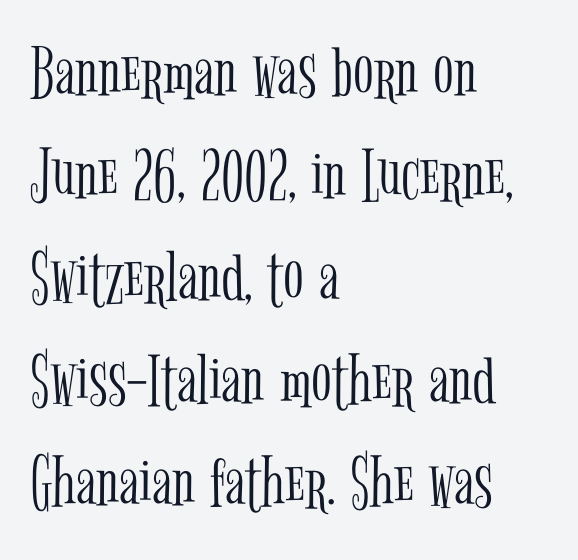
Q: Is the text bold? A: No.
Q: Is the text italic (slanted)? A: No, it is upright.
Q: Is the typeface a serif or a sans-serif typeface? A: Serif.
Q: Is the text underlined? A: No.
Q: How is the paragraph aligned? A: Left-aligned.
Q: Is the spacing between letters normal or unusually wide? A: Normal.
Q: Is the spacing between lines tight, normal or loose? A: Normal.
Q: Width (condensed, normal, or wide)? A: Condensed.
Q: Stroke contrast? A: Low.
Q: x-height? A: Medium.
Q: Monospaced? A: No.
